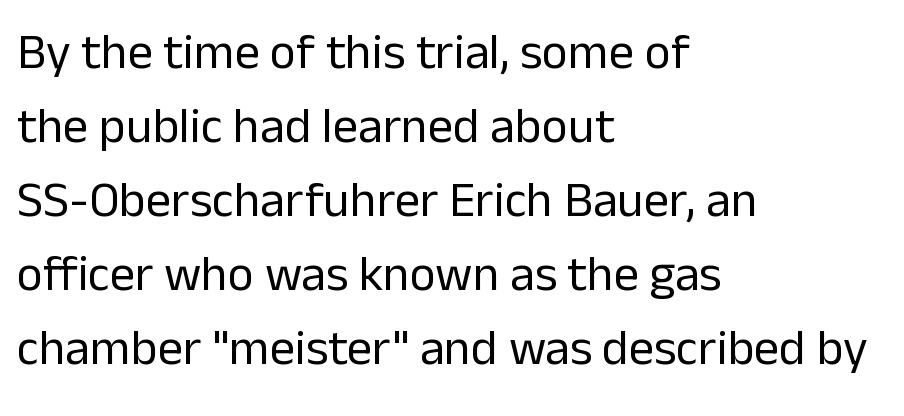
{"serif": "no", "italic": "no", "bold": "no", "weight": "regular", "width": "normal", "stroke_contrast": "low", "x_height": "medium", "monospaced": "no", "underline": "no", "align": "left", "line_spacing": "normal", "line_spacing_ratio": 1.48, "letter_spacing": "normal", "letter_spacing_em": 0.0, "glyph_px": 50}
